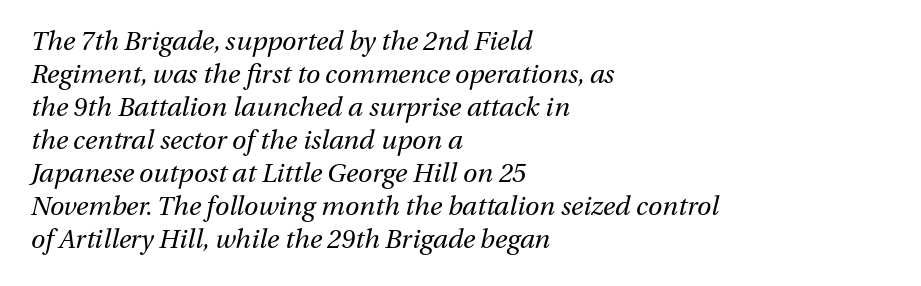
Q: Is the text bold? A: No.
Q: Is the text italic (slanted)? A: Yes, it leans right by about 13 degrees.
Q: Is the text underlined? A: No.
Q: How is the paragraph aligned? A: Left-aligned.
Q: Is the spacing between letters normal or unusually wide? A: Normal.
Q: Is the spacing between lines tight, normal or loose? A: Normal.
